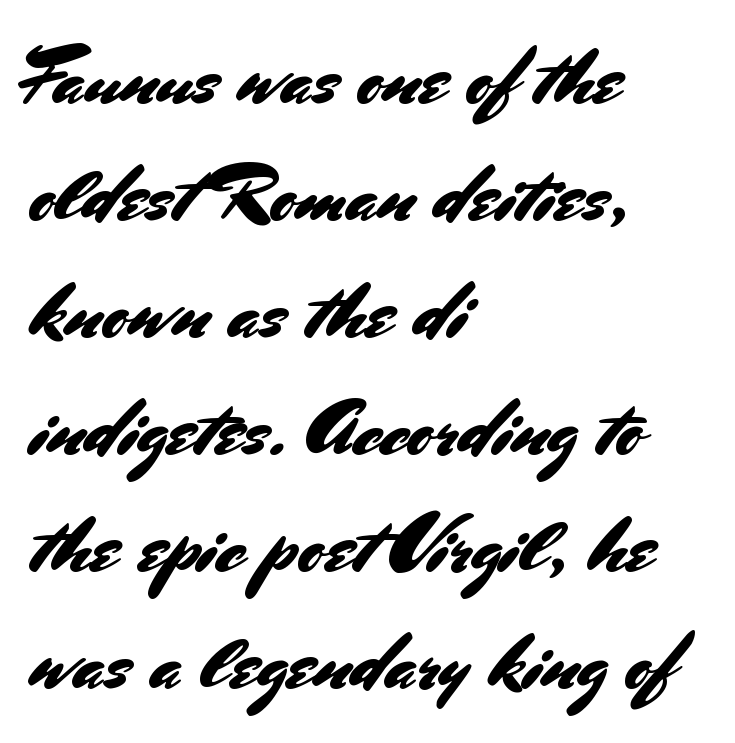
{"serif": "no", "width": "normal", "stroke_contrast": "medium", "x_height": "small", "monospaced": "no", "underline": "no", "align": "left", "line_spacing": "normal", "line_spacing_ratio": 1.48, "letter_spacing": "normal", "letter_spacing_em": 0.0, "glyph_px": 79}
